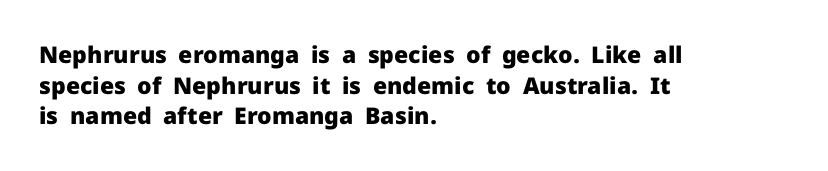
Nobody touched the tracking dial on this one. Heft: maximum for text — a bold. The rendering anchors every line to the left-hand side. The line-height multiplier appears to be the usual default.
